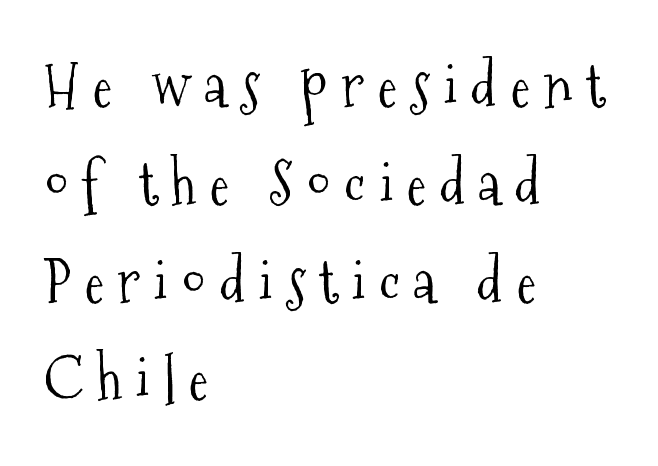
Q: Is the text bold? A: No.
Q: Is the text italic (slanted)? A: No, it is upright.
Q: Is the typeface a serif or a sans-serif typeface? A: Serif.
Q: Is the text underlined? A: No.
Q: How is the paragraph aligned? A: Left-aligned.
Q: Is the spacing between letters normal or unusually wide? A: Unusually wide.
Q: Is the spacing between lines tight, normal or loose? A: Normal.
Q: Width (condensed, normal, or wide)? A: Condensed.
Q: Stroke contrast? A: Medium.
Q: x-height? A: Medium.
Q: Monospaced? A: No.
